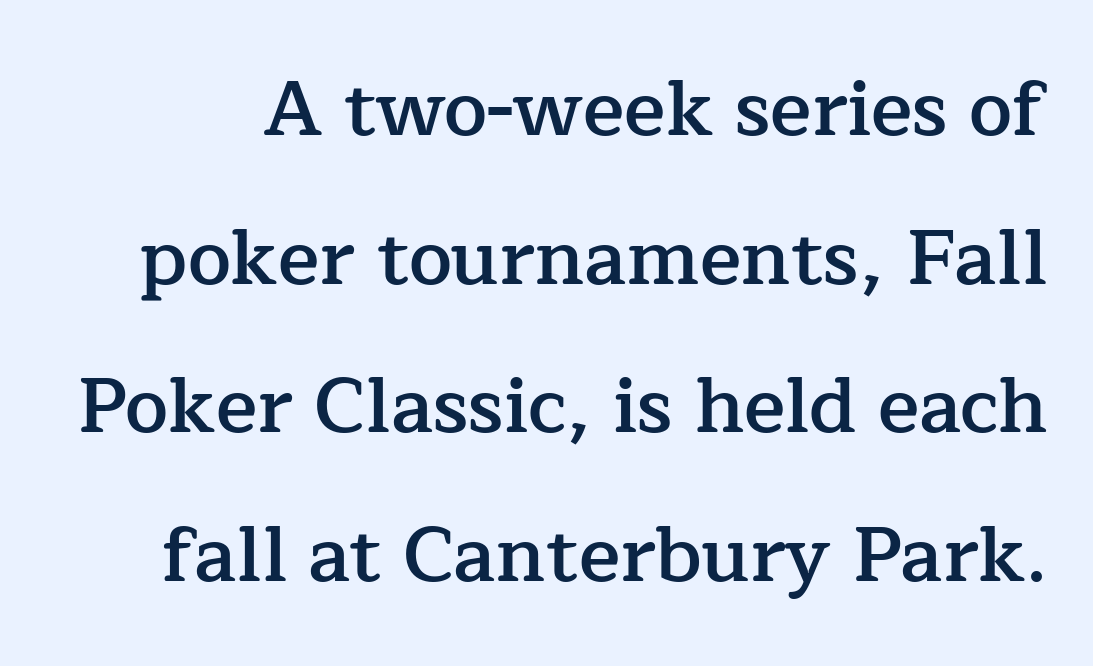
Is there any slant? The stems are plumb. Decoration check: the copy has no underline. Its strokes are somewhat broadened, the hallmark of semibold type. Type style note: has serifs. Proportional: the letters do not fall into vertical columns. Vertically, the passage feels expansive, rows floating well apart.
